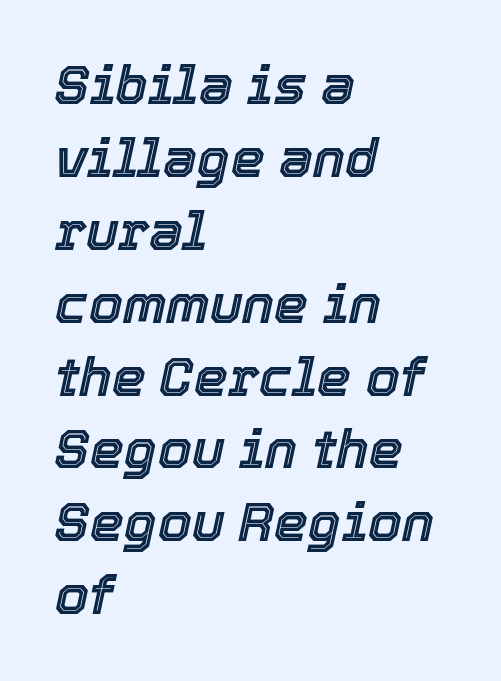
The image shows 54 px text type, italic (leaning right); set left-aligned, normal line spacing (1.35x), normal letter spacing, not underlined; a medium x-height.
